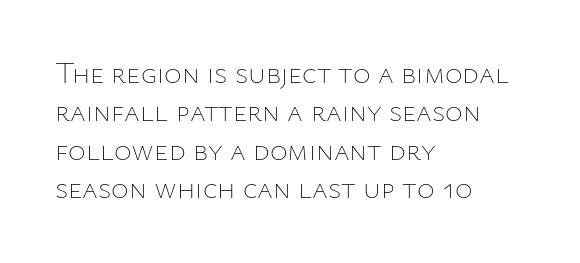
Check the space under the baseline: it is left empty. Here the glyphs are tracked normally, forming tight word shapes. This sample uses an upright cut, with every glyph sitting square on the baseline. Each line starts at the same left margin while the right side varies. Varying glyph widths throughout — classic text-font behaviour.
